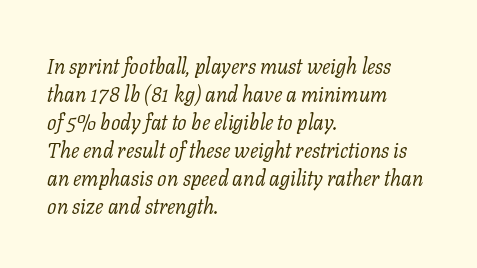
The image shows 21 px text type, italic (leaning right); set left-aligned, normal line spacing (1.33x), normal letter spacing, not underlined.
